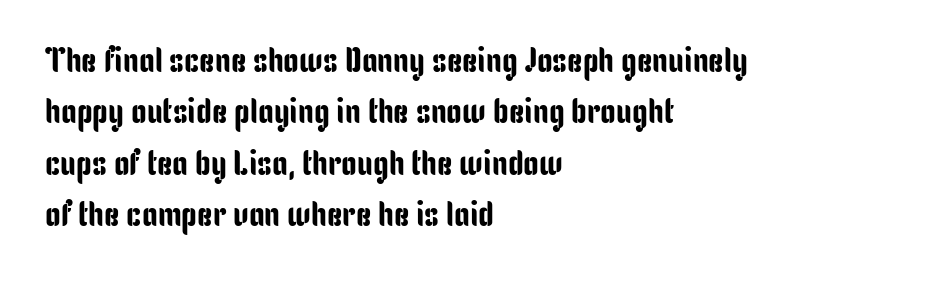
Baseline-to-baseline distance is the conventional proportion of letter height. The type sits square on the baseline with zero lean. These lines are rendered in a variable-pitch font. Unlike a traditional serif, this face leaves its strokes unadorned.
